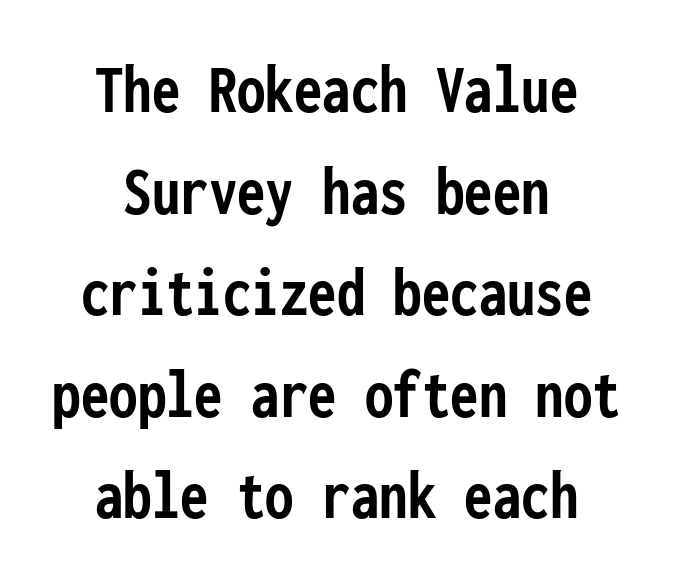
Q: Is the text bold? A: Yes.
Q: Is the text italic (slanted)? A: No, it is upright.
Q: Is the typeface a serif or a sans-serif typeface? A: Sans-serif.
Q: Is the text underlined? A: No.
Q: How is the paragraph aligned? A: Centered.
Q: Is the spacing between letters normal or unusually wide? A: Normal.
Q: Is the spacing between lines tight, normal or loose? A: Normal.
Q: Width (condensed, normal, or wide)? A: Condensed.
Q: Stroke contrast? A: Low.
Q: x-height? A: Medium.
Q: Monospaced? A: Yes.
